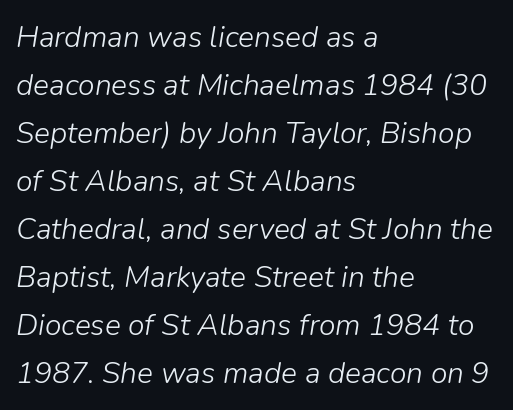
Caption: standard tracking, unaltered. Line starts are locked; line ends wander. Leading: standard. In terms of posture, this sample is oblique. Glance below the letters and you will spot only blank space.
